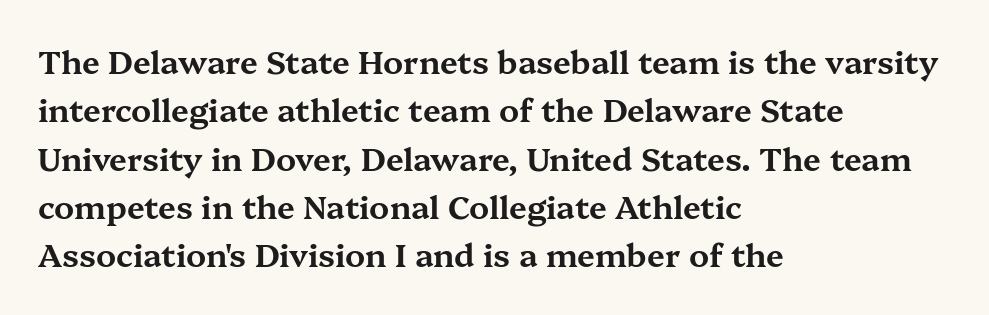
Q: Is the text italic (slanted)? A: No, it is upright.
Q: Is the typeface a serif or a sans-serif typeface? A: Serif.
Q: Is the text underlined? A: No.
Q: How is the paragraph aligned? A: Left-aligned.
Q: Is the spacing between letters normal or unusually wide? A: Normal.
Q: Is the spacing between lines tight, normal or loose? A: Normal.
Q: Width (condensed, normal, or wide)? A: Wide.
Q: Stroke contrast? A: Medium.
Q: x-height? A: Medium.
Q: Monospaced? A: No.
